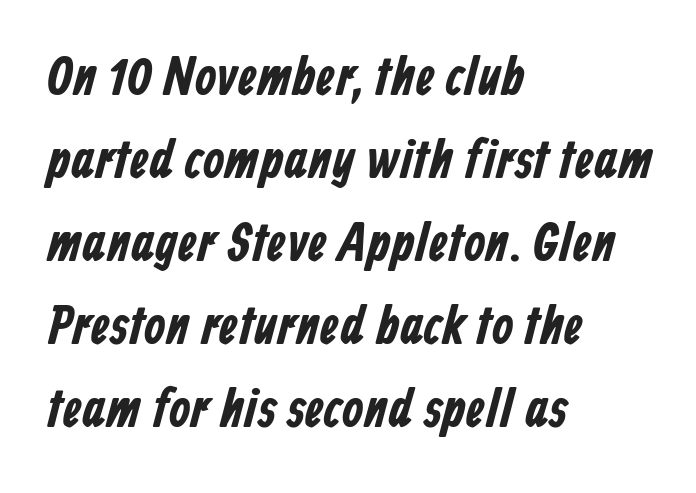
The image shows 55 px condensed sans-serif type; set left-aligned, normal line spacing (1.51x), normal letter spacing, not underlined; low stroke contrast and a medium x-height.
